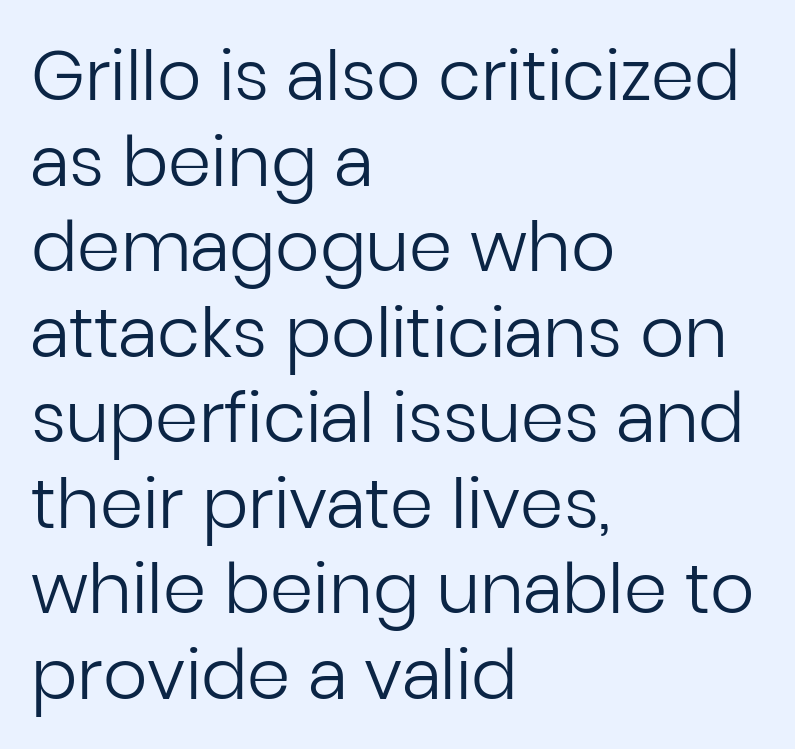
Note: no serifs on the glyphs. The space beneath each line is pristine and unruled. This rendering leaves character spacing at its baseline value. Proportional: the letters do not fall into vertical columns. A student would call this left alignment; a typographer would say flush left, rag right.
